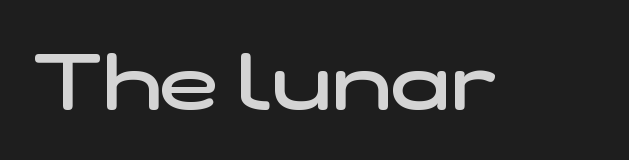
Q: Is the text bold? A: Semi-bold.
Q: Is the typeface a serif or a sans-serif typeface? A: Sans-serif.
Q: Is the text underlined? A: No.
Q: Is the spacing between letters normal or unusually wide? A: Normal.
Q: Width (condensed, normal, or wide)? A: Wide.
Q: Stroke contrast? A: Low.
Q: x-height? A: Medium.
Q: Monospaced? A: No.
